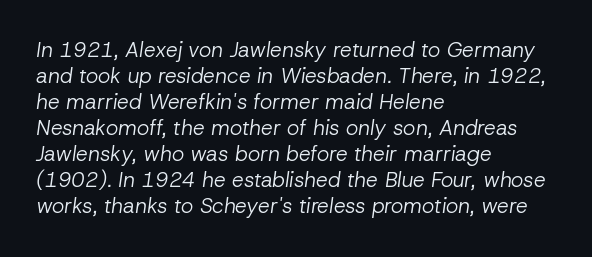
Q: Is the text bold? A: No.
Q: Is the text italic (slanted)? A: Yes, it leans right by about 8 degrees.
Q: Is the text underlined? A: No.
Q: How is the paragraph aligned? A: Left-aligned.
Q: Is the spacing between letters normal or unusually wide? A: Normal.
